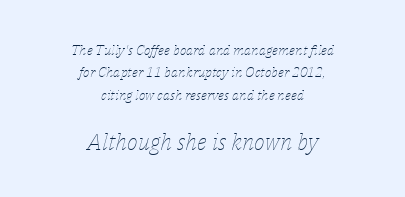
The image shows 23 px text type, italic (leaning right); set centered, normal line spacing (1.6x), normal letter spacing, not underlined; the second (bottom) block is 1.64x larger.
